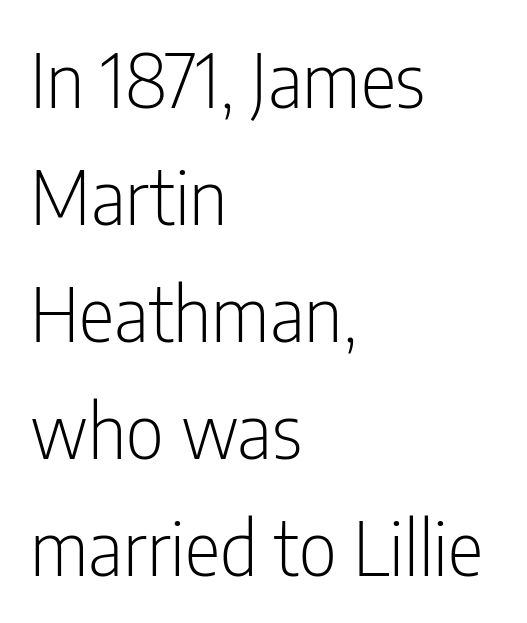
The image shows 75 px light, condensed sans-serif type, upright; set left-aligned, normal line spacing (1.56x), normal letter spacing, not underlined; low stroke contrast and a medium x-height.
